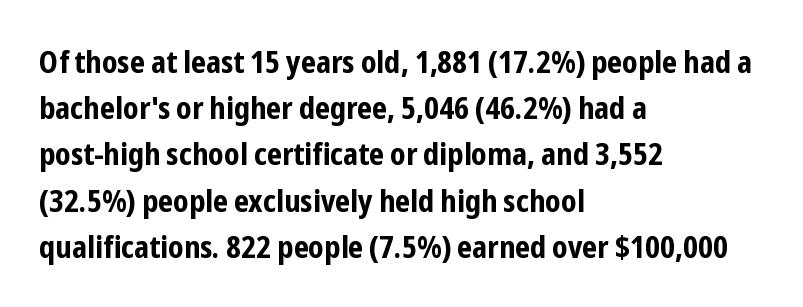
Q: Is the text bold? A: Yes.
Q: Is the text italic (slanted)? A: No, it is upright.
Q: Is the typeface a serif or a sans-serif typeface? A: Sans-serif.
Q: Is the text underlined? A: No.
Q: How is the paragraph aligned? A: Left-aligned.
Q: Is the spacing between letters normal or unusually wide? A: Normal.
Q: Is the spacing between lines tight, normal or loose? A: Normal.
Q: Width (condensed, normal, or wide)? A: Condensed.
Q: Stroke contrast? A: Low.
Q: x-height? A: Medium.
Q: Monospaced? A: No.
